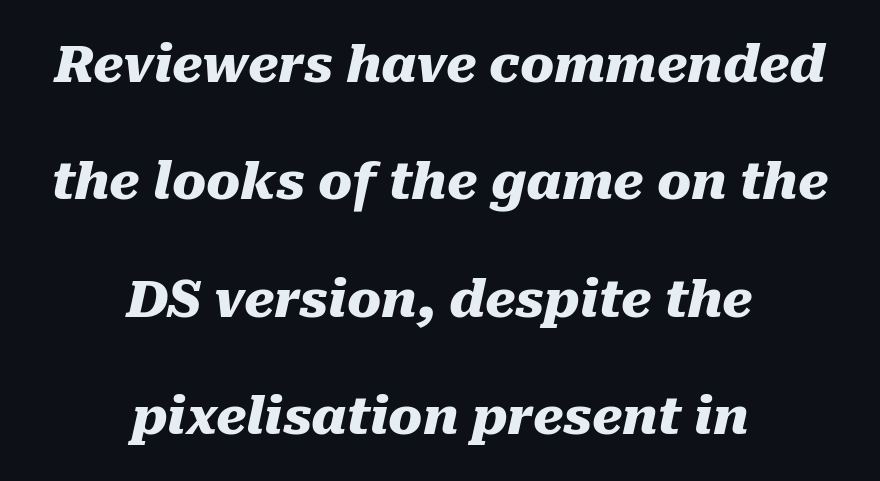
The image shows 51 px heavy type, italic (leaning right); set centered, loose line spacing (2.3x), normal letter spacing, not underlined; medium stroke contrast and a medium x-height.
